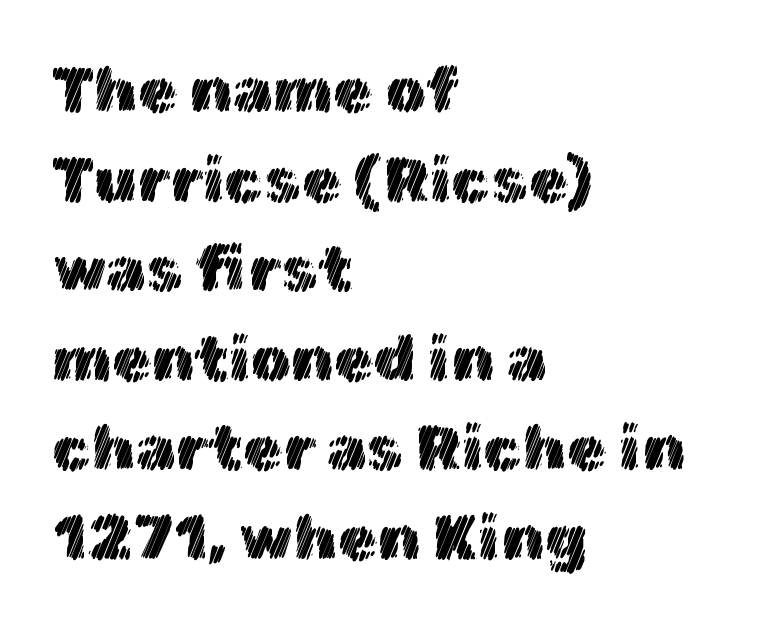
Q: Is the text italic (slanted)? A: No, it is upright.
Q: Is the text underlined? A: No.
Q: How is the paragraph aligned? A: Left-aligned.
Q: Is the spacing between letters normal or unusually wide? A: Normal.
Q: Is the spacing between lines tight, normal or loose? A: Normal.
Q: Width (condensed, normal, or wide)? A: Normal.
Q: x-height? A: Medium.
Q: Monospaced? A: No.
